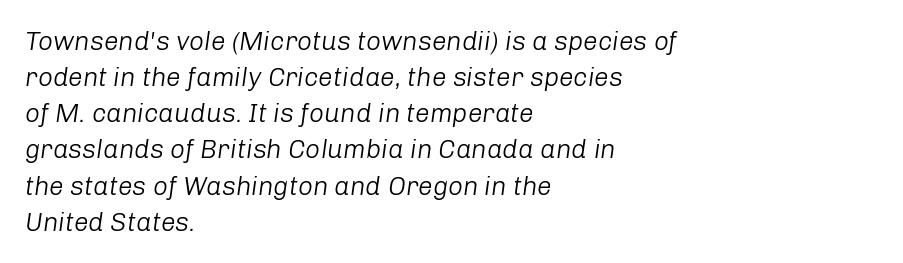
{"italic": "yes", "lean": "right", "slant_degrees": 8, "bold": "no", "underline": "no", "align": "left", "line_spacing": "normal", "line_spacing_ratio": 1.39, "letter_spacing": "normal", "letter_spacing_em": 0.0, "glyph_px": 26}
